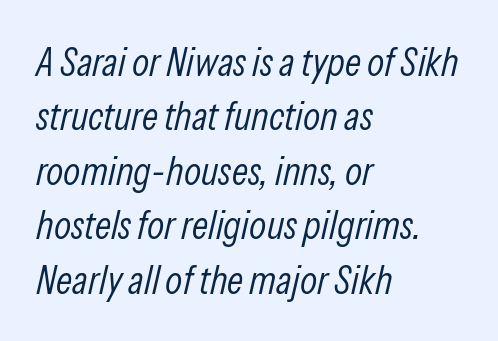
The image shows 40 px light, condensed type, italic (leaning right); set left-aligned, normal line spacing (1.36x), normal letter spacing, not underlined; low stroke contrast and a medium x-height.
